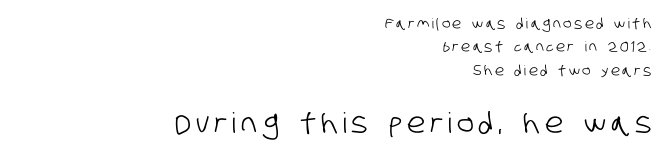
The letters in the lower block stand taller than those in the block above. These lines are set flush right with a ragged left edge. Does the leading feel generous? No, just average. Nope, no serifs anywhere on these letters. Type without underlining.
